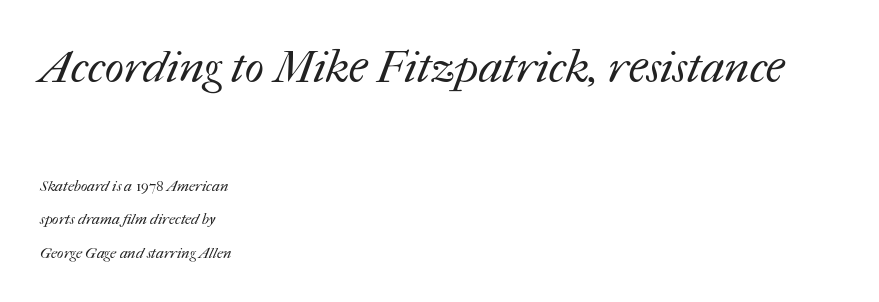
Quick note: interline space is abundant. Look at the glyph heights: the upper group is clearly the bigger setting. This rendering uses left alignment, leaving the right contour irregular. Stroke thickness stays within the range of a standard reading face or lighter.
